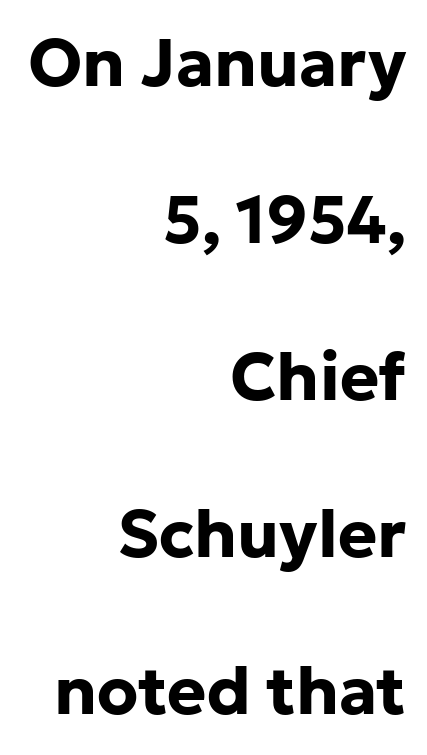
Has an underline been added? It has not. Heavy, bold letterforms. Observe the ordinary spacing: letters are neighbours, not strangers. Each letter keeps its own natural width here, so spacing adapts to shape. You can tell from the bare stems that sans-serif type was used.
